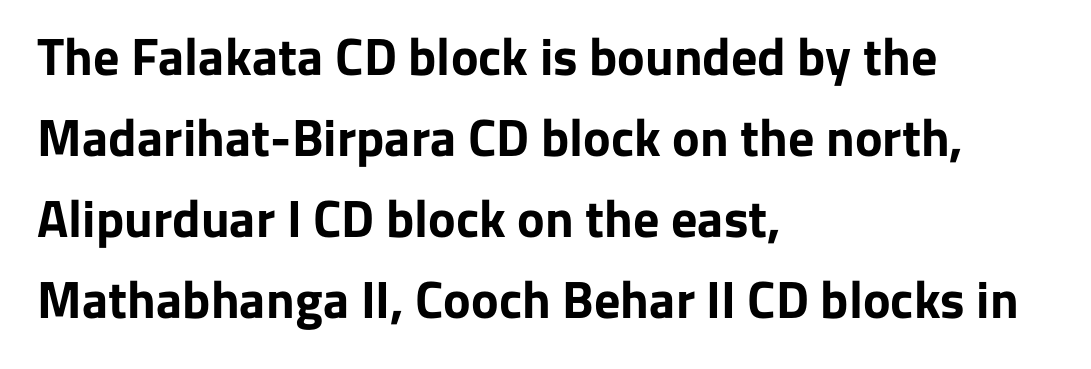
{"serif": "no", "italic": "no", "bold": "yes", "weight": "bold", "width": "normal", "stroke_contrast": "low", "x_height": "medium", "monospaced": "no", "underline": "no", "align": "left", "line_spacing": "normal", "line_spacing_ratio": 1.56, "letter_spacing": "normal", "letter_spacing_em": 0.0, "glyph_px": 52}
